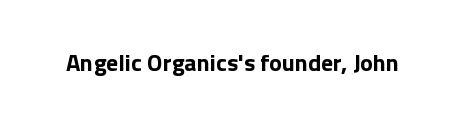
The image shows 24 px bold type, upright; set normal letter spacing, not underlined.
